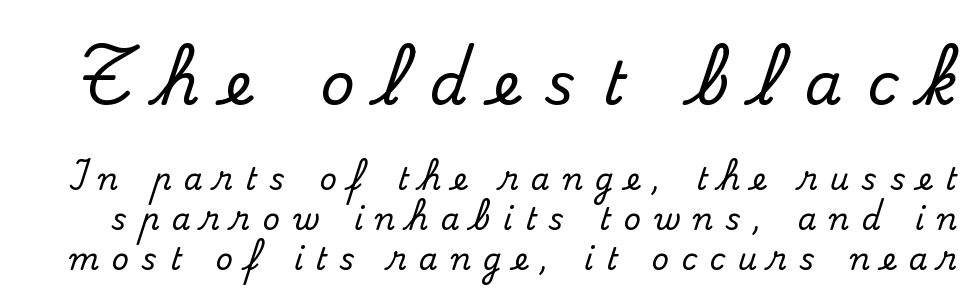
The image shows 60 px text type; set normal line spacing (1.33x), unusually wide letter spacing (+0.42 em), not underlined; the first (top) block is 2.0x larger; medium stroke contrast and a small x-height.
